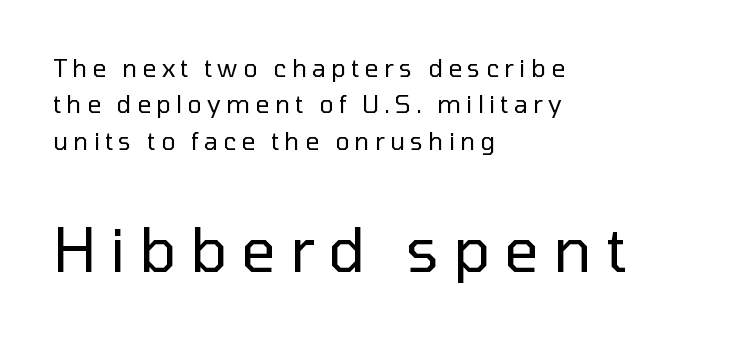
{"serif": "no", "italic": "no", "bold": "no", "weight": "regular", "width": "normal", "stroke_contrast": "low", "x_height": "medium", "monospaced": "no", "underline": "no", "align": "left", "line_spacing": "normal", "line_spacing_ratio": 1.52, "letter_spacing": "wide", "letter_spacing_em": 0.22, "larger_block": "second", "size_ratio": 2.54, "glyph_px": 61}
